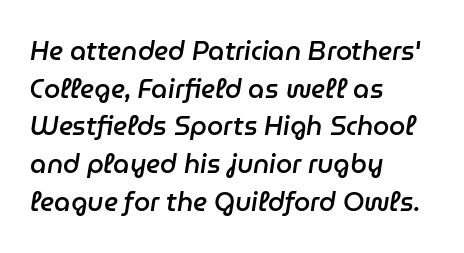
This rendering leaves character spacing at its baseline value. The zone under the glyphs is completely vacant. Where is the straight margin? On the left. Baseline-to-baseline distance is the conventional proportion of letter height. The font's italic variant was chosen for this text. Typesetter's note: demi weight, one step under bold.
